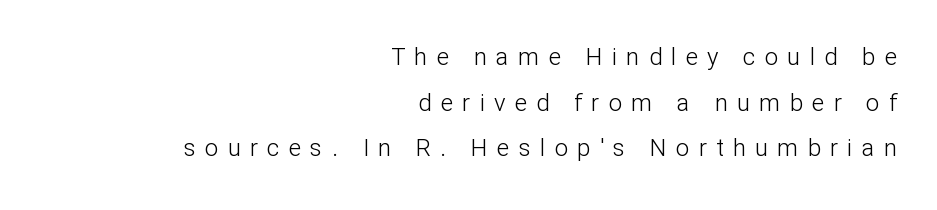
Q: Is the text bold? A: No.
Q: Is the text italic (slanted)? A: No, it is upright.
Q: Is the text underlined? A: No.
Q: How is the paragraph aligned? A: Right-aligned.
Q: Is the spacing between letters normal or unusually wide? A: Unusually wide.
Q: Is the spacing between lines tight, normal or loose? A: Loose.
